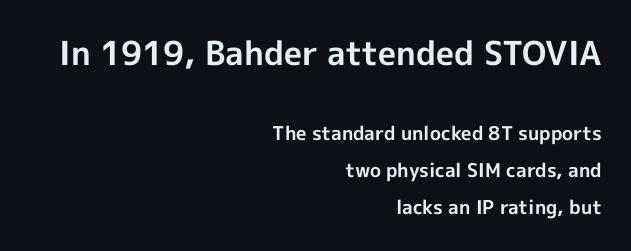
The image shows 33 px bold sans-serif type, upright; set right-aligned, loose line spacing (1.94x), normal letter spacing, not underlined; the first (top) block is 1.74x larger; a medium x-height.
